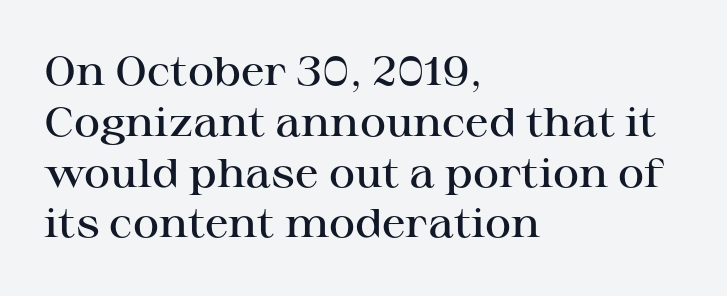
Vertical spacing — default. Every letter is mildly thick-stroked: semibold rather than bold. Vertical strokes here are truly vertical. Line beginnings align vertically; line endings do not.
